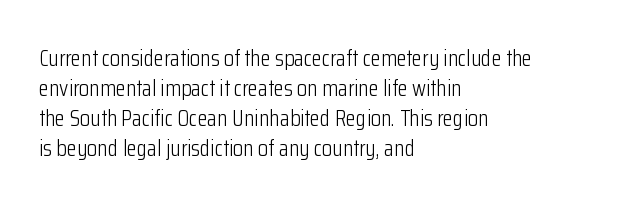
{"italic": "no", "bold": "no", "underline": "no", "align": "left", "line_spacing": "normal", "line_spacing_ratio": 1.3, "letter_spacing": "normal", "letter_spacing_em": 0.0, "glyph_px": 23}
